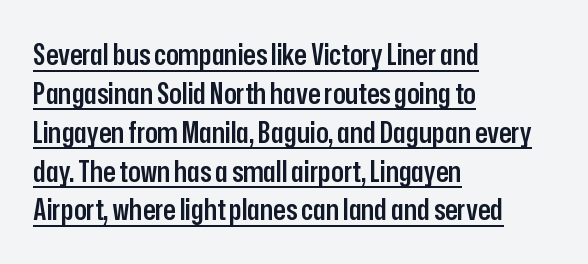
Q: Is the text bold? A: Semi-bold.
Q: Is the text italic (slanted)? A: No, it is upright.
Q: Is the typeface a serif or a sans-serif typeface? A: Sans-serif.
Q: Is the text underlined? A: Yes.
Q: How is the paragraph aligned? A: Left-aligned.
Q: Is the spacing between letters normal or unusually wide? A: Normal.
Q: Is the spacing between lines tight, normal or loose? A: Normal.
Q: Width (condensed, normal, or wide)? A: Condensed.
Q: Stroke contrast? A: Low.
Q: x-height? A: Medium.
Q: Monospaced? A: No.
